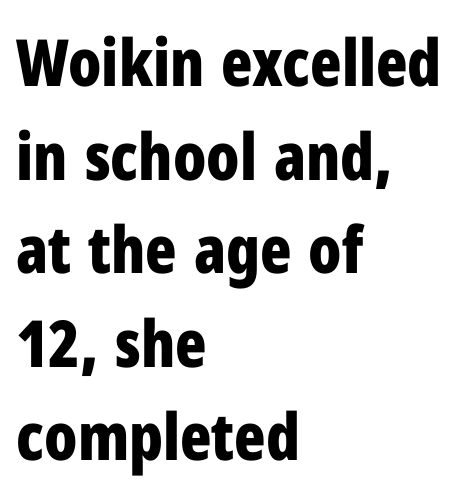
Is this a sans? Yes — the strokes have no serifs. Unlike italic type, these characters show no tilt at all. The block of text has a typical density, with ordinary space between rows. Nobody drew a line under any word here.
